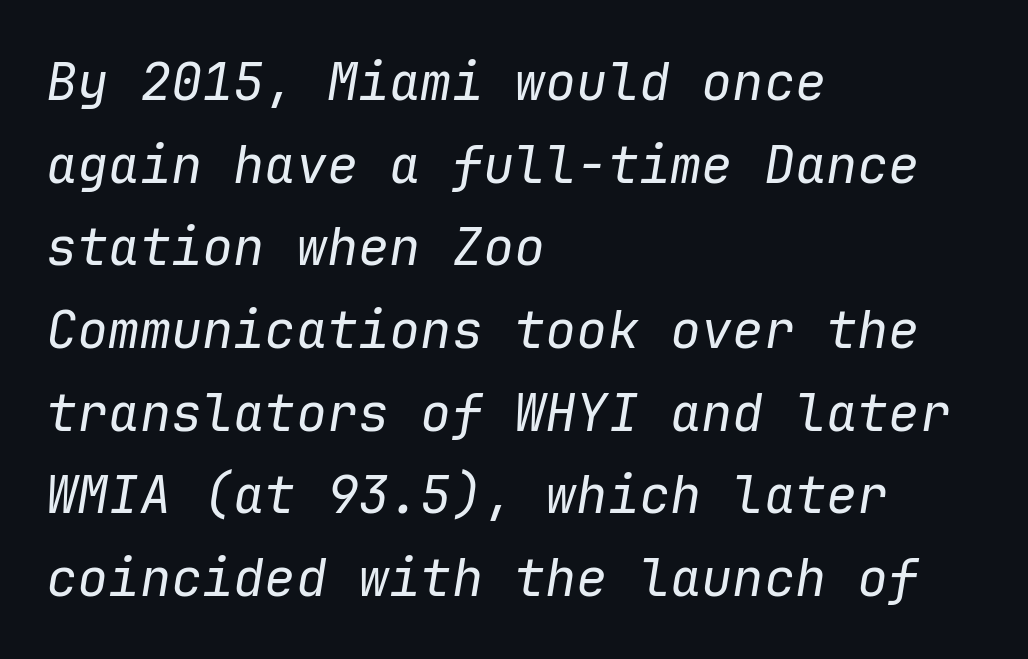
Q: Is the text bold? A: No.
Q: Is the text italic (slanted)? A: Yes, it leans right by about 9 degrees.
Q: Is the text underlined? A: No.
Q: How is the paragraph aligned? A: Left-aligned.
Q: Is the spacing between letters normal or unusually wide? A: Normal.
Q: Is the spacing between lines tight, normal or loose? A: Normal.
Q: Width (condensed, normal, or wide)? A: Normal.
Q: Stroke contrast? A: Low.
Q: x-height? A: Medium.
Q: Monospaced? A: Yes.
